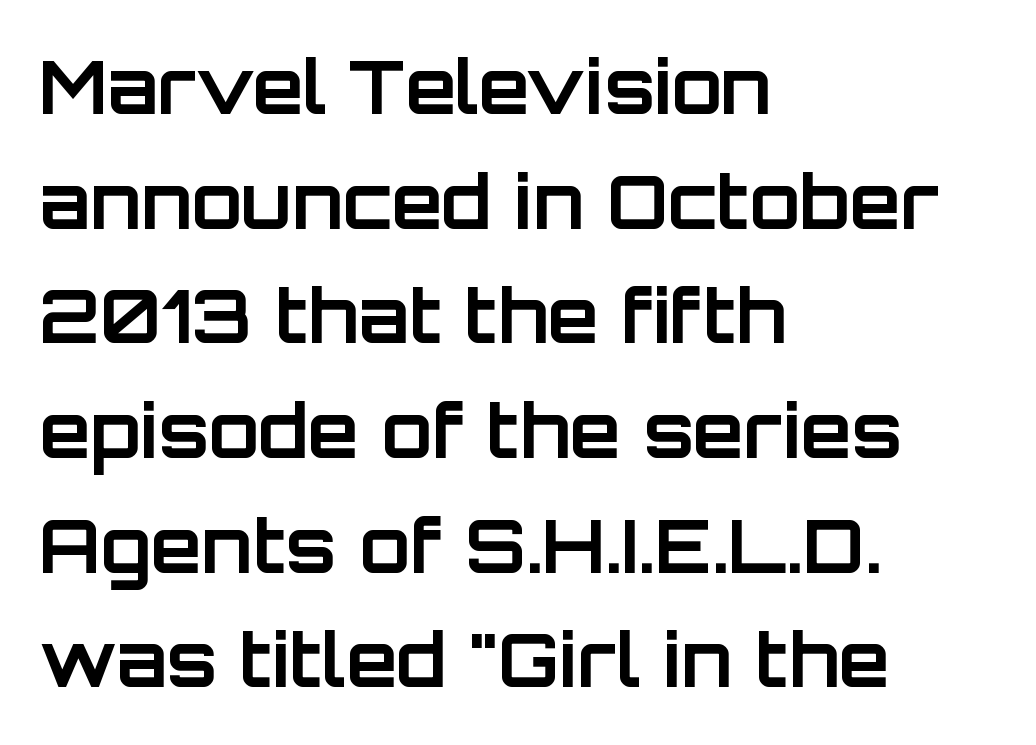
{"serif": "no", "italic": "no", "bold": "yes", "weight": "bold", "width": "normal", "stroke_contrast": "low", "x_height": "large", "monospaced": "no", "underline": "no", "align": "left", "line_spacing": "normal", "line_spacing_ratio": 1.55, "letter_spacing": "normal", "letter_spacing_em": 0.0, "glyph_px": 74}
